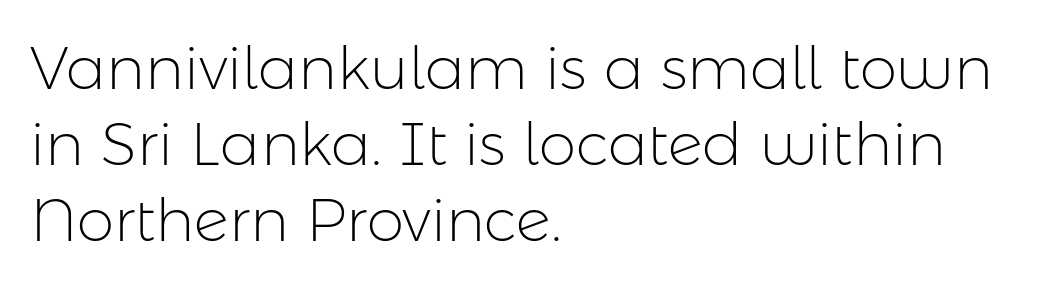
The image shows 60 px light sans-serif type, upright; set left-aligned, normal line spacing (1.27x), normal letter spacing, not underlined; low stroke contrast and a medium x-height.
